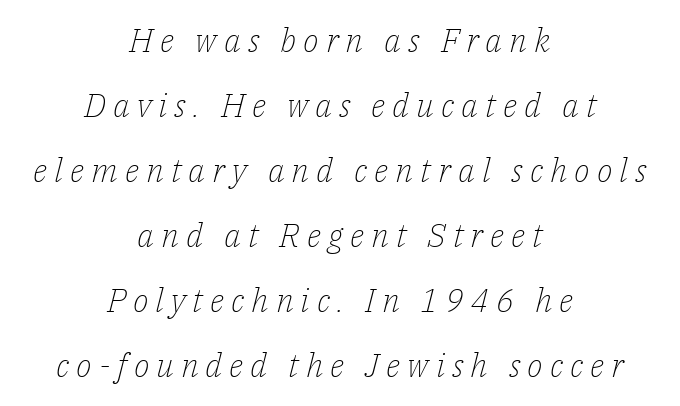
The image shows 33 px light serif type, italic (leaning right); set centered, loose line spacing (1.97x), unusually wide letter spacing (+0.21 em), not underlined; low stroke contrast and a medium x-height.
